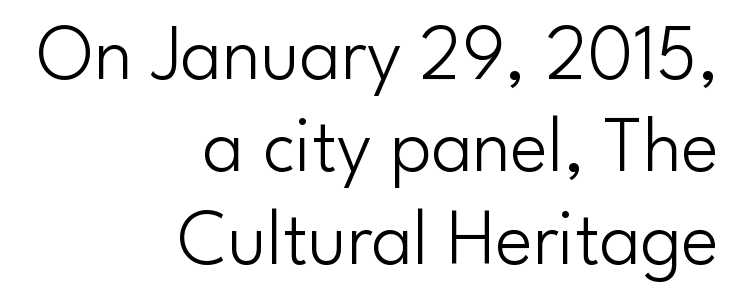
Here the designer chose a conventional face with non-uniform glyph widths. The space directly below the letters is spotless. You can tell it's not italic because the verticals are truly vertical. The typesetter chose a ragged-left arrangement here. Are there feet on the stems? There aren't — it's a sans. Letters have the restrained weight of plain body copy at most.
